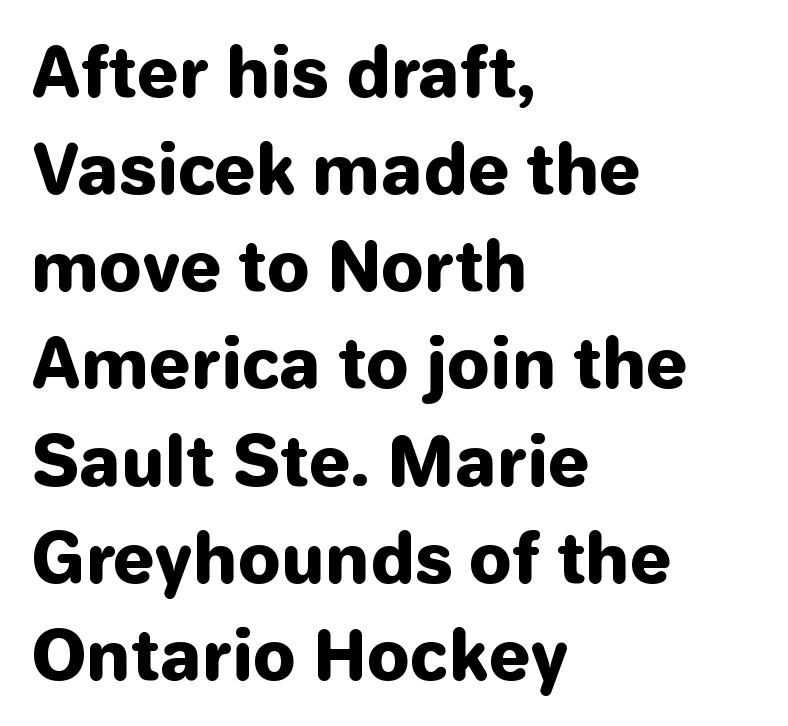
The paragraph has a hard left edge and a soft right edge. Students, observe: this is what conventionally led text looks like. The letters stand upright; this is a roman face. A clean baseline with only descenders dipping below it.
